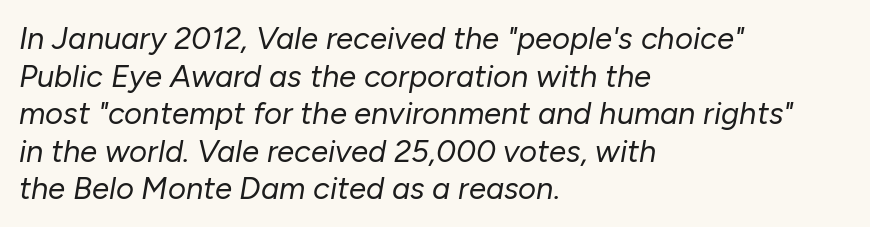
The font sits on the lighter half of the weight spectrum, regular included. The passage shown is typed in a proportional face where columns would drift. The baseline area is clear. The horizontal fit of the characters is conventional and even. The face used here has a pronounced slope to its letters. The typesetter chose a ragged-right arrangement here.
